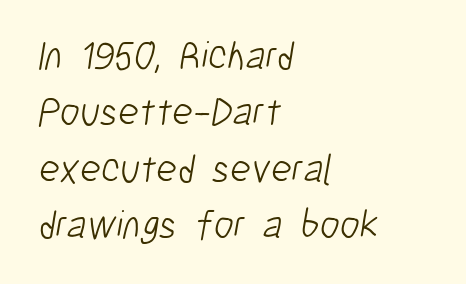
The image shows 40 px light, condensed sans-serif type; set left-aligned, normal line spacing (1.41x), normal letter spacing, not underlined; low stroke contrast and a medium x-height.
